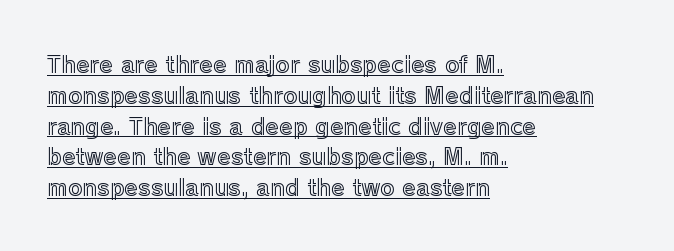
Q: Is the text italic (slanted)? A: No, it is upright.
Q: Is the text underlined? A: Yes.
Q: How is the paragraph aligned? A: Left-aligned.
Q: Is the spacing between letters normal or unusually wide? A: Normal.
Q: Is the spacing between lines tight, normal or loose? A: Normal.
